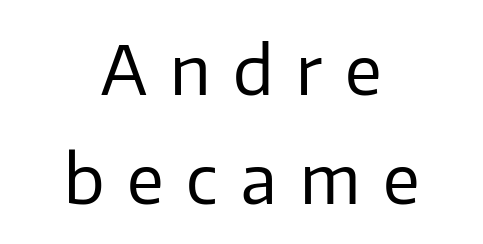
Interline gaps are of average width in this sample. Nobody drew a line under any word here. This rendering employs a face without finishing strokes, i.e., a sans-serif. Each word looks stretched out because of the extra space between its letters. The setting favours the middle, as headings and verse often do. Stems here are at most as thick as an everyday book face.
